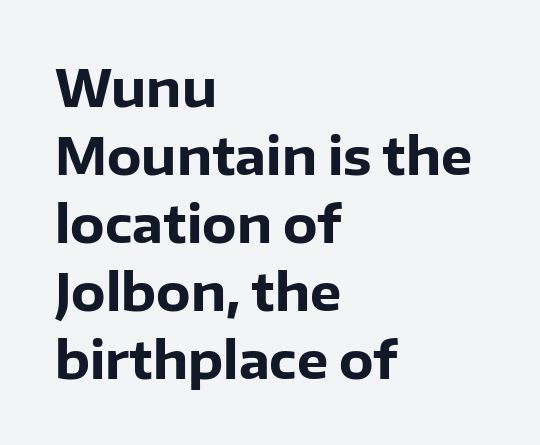
In CSS terms this would be text-align: left. How are the letters spaced? Ordinarily, with no added tracking. Here the designer chose a conventional face with non-uniform glyph widths. The text was rendered using a sans face with plain stroke endings. The letters are bold, with thick, heavy strokes.
